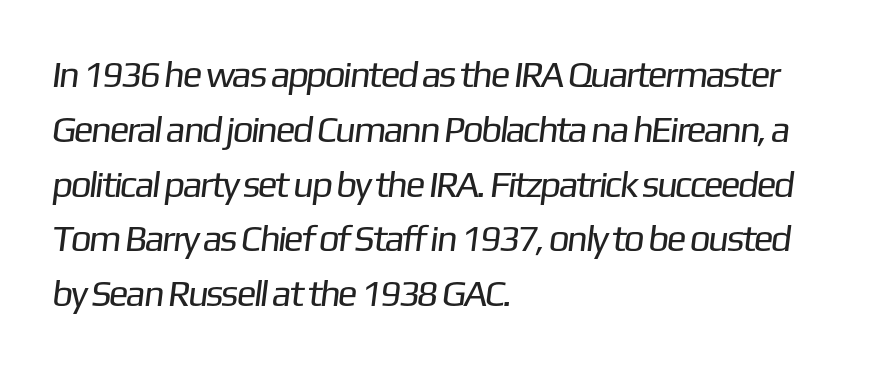
Q: Is the text bold? A: No.
Q: Is the typeface a serif or a sans-serif typeface? A: Sans-serif.
Q: Is the text underlined? A: No.
Q: How is the paragraph aligned? A: Left-aligned.
Q: Is the spacing between letters normal or unusually wide? A: Normal.
Q: Is the spacing between lines tight, normal or loose? A: Normal.
Q: Width (condensed, normal, or wide)? A: Normal.
Q: Stroke contrast? A: Low.
Q: x-height? A: Medium.
Q: Monospaced? A: No.
